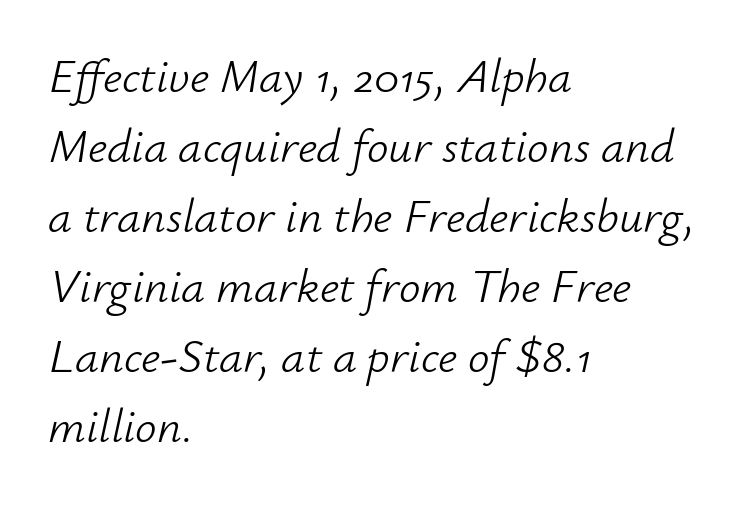
{"italic": "yes", "lean": "right", "slant_degrees": 12, "bold": "no", "weight": "light", "width": "normal", "stroke_contrast": "low", "x_height": "small", "monospaced": "no", "underline": "no", "align": "left", "line_spacing": "normal", "line_spacing_ratio": 1.46, "letter_spacing": "normal", "letter_spacing_em": 0.0, "glyph_px": 48}
